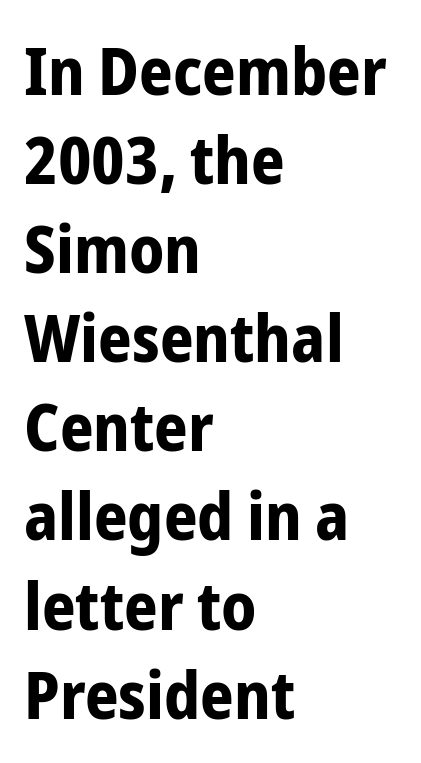
Rule under the text: the space is simply empty. Note the varied advance widths — an 'i' is clearly narrower than an 'm'. The face used here is a sans, in the tradition of grotesques and geometrics. Look at the tracking — it's just the regular setting, nothing added. Style check: upright. All the whitespace from short lines collects on the right.
